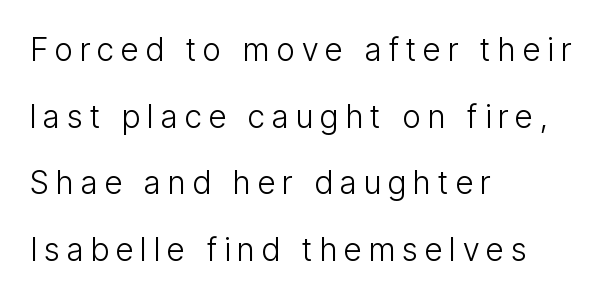
Q: Is the text bold? A: No.
Q: Is the text italic (slanted)? A: No, it is upright.
Q: Is the typeface a serif or a sans-serif typeface? A: Sans-serif.
Q: Is the text underlined? A: No.
Q: How is the paragraph aligned? A: Left-aligned.
Q: Is the spacing between letters normal or unusually wide? A: Unusually wide.
Q: Is the spacing between lines tight, normal or loose? A: Loose.
Q: Width (condensed, normal, or wide)? A: Condensed.
Q: Stroke contrast? A: Low.
Q: x-height? A: Medium.
Q: Monospaced? A: No.
